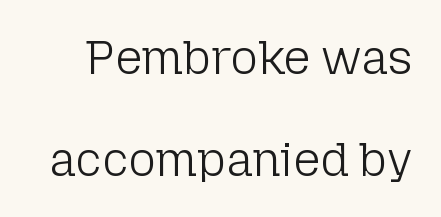
Q: Is the text bold? A: No.
Q: Is the text italic (slanted)? A: No, it is upright.
Q: Is the typeface a serif or a sans-serif typeface? A: Sans-serif.
Q: Is the text underlined? A: No.
Q: Is the spacing between letters normal or unusually wide? A: Normal.
Q: Is the spacing between lines tight, normal or loose? A: Loose.
Q: Width (condensed, normal, or wide)? A: Normal.
Q: Stroke contrast? A: Low.
Q: x-height? A: Medium.
Q: Monospaced? A: No.
